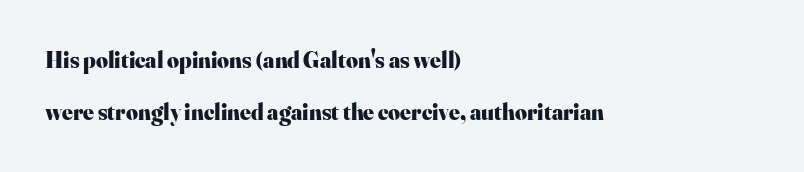
The image shows 23 px bold type, upright; set left-aligned, loose line spacing (2.27x), normal letter spacing, not underlined.
